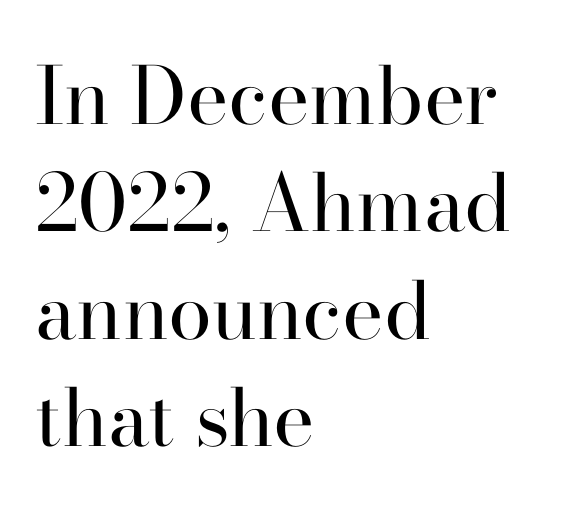
Q: Is the text bold? A: No.
Q: Is the text italic (slanted)? A: No, it is upright.
Q: Is the typeface a serif or a sans-serif typeface? A: Serif.
Q: Is the text underlined? A: No.
Q: How is the paragraph aligned? A: Left-aligned.
Q: Is the spacing between letters normal or unusually wide? A: Normal.
Q: Is the spacing between lines tight, normal or loose? A: Normal.
Q: Width (condensed, normal, or wide)? A: Normal.
Q: Stroke contrast? A: High.
Q: x-height? A: Small.
Q: Monospaced? A: No.
